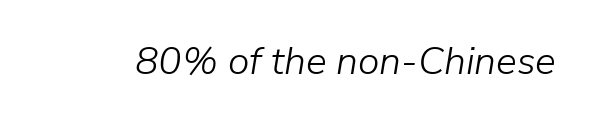
Q: Is the text bold? A: No.
Q: Is the text italic (slanted)? A: Yes, it leans right by about 9 degrees.
Q: Is the text underlined? A: No.
Q: Is the spacing between letters normal or unusually wide? A: Normal.
Q: Width (condensed, normal, or wide)? A: Normal.
Q: Stroke contrast? A: Low.
Q: x-height? A: Medium.
Q: Monospaced? A: No.
